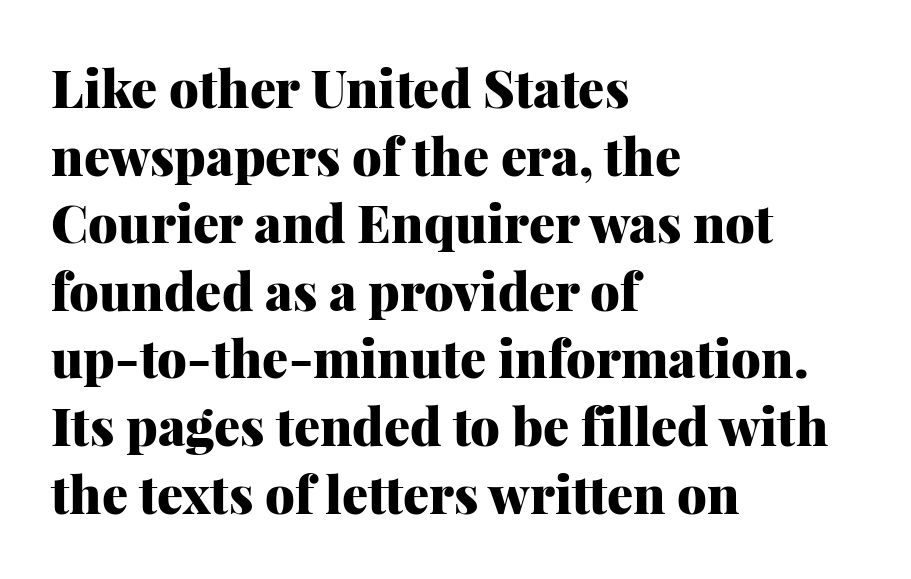
The image shows 52 px heavy serif type, upright; set left-aligned, normal line spacing (1.3x), normal letter spacing, not underlined; medium stroke contrast and a medium x-height.
